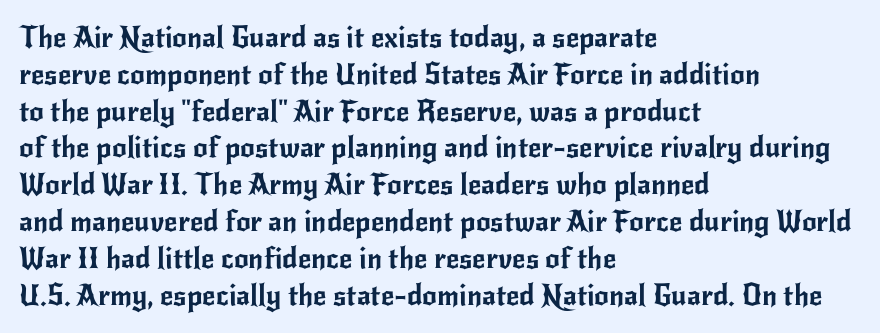
The type sits square on the baseline with zero lean. Just letters on the line, the space beneath them empty. These lines are rendered in a variable-pitch font. Glyph-to-glyph distance matches everyday printed text.
